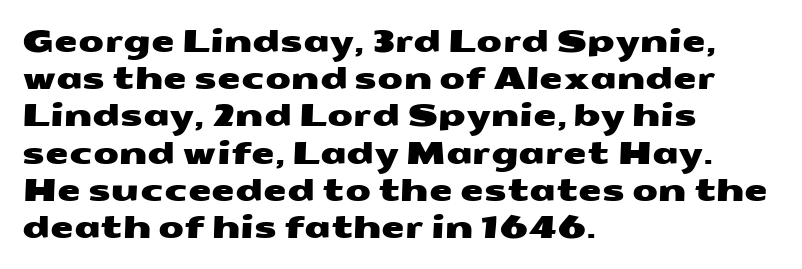
The image shows 30 px wide sans-serif type; set left-aligned, line spacing 1.24x, normal letter spacing, not underlined; medium stroke contrast and a medium x-height.
